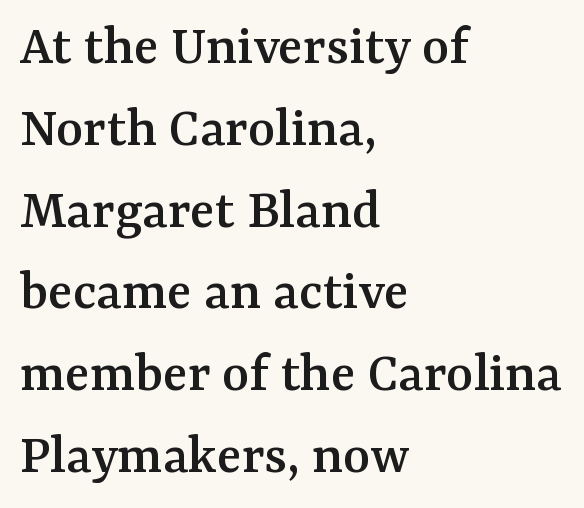
The image shows 58 px serif type, upright; set left-aligned, normal line spacing (1.41x), normal letter spacing, not underlined; medium stroke contrast and a medium x-height.
